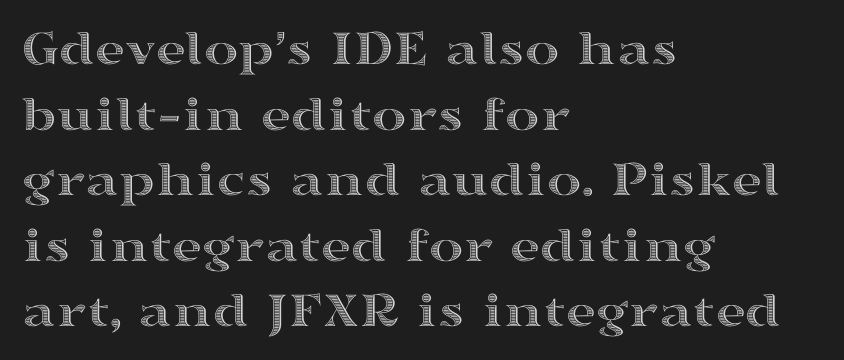
Every character sits straight up, as roman type does. The letters advance in unequal steps, a hallmark of proportional type. Interline gaps are of average width in this sample. All the whitespace from short lines collects on the right.
